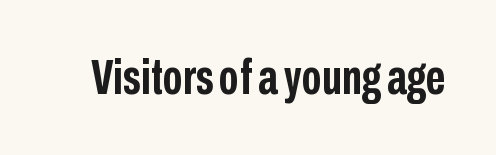
{"serif": "no", "italic": "no", "bold": "yes", "weight": "semibold", "width": "condensed", "stroke_contrast": "low", "x_height": "medium", "monospaced": "no", "underline": "no", "letter_spacing": "normal", "letter_spacing_em": 0.0, "glyph_px": 49}
